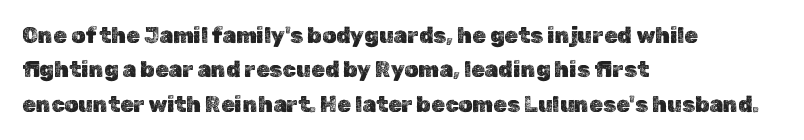
The image shows 22 px text type, upright; set left-aligned, normal line spacing (1.56x), normal letter spacing, not underlined.
